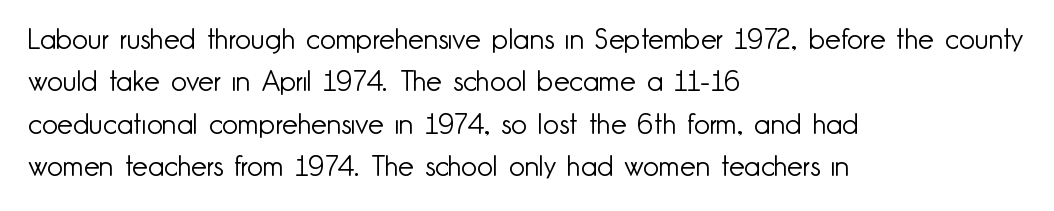
The image shows 28 px light sans-serif type, upright; set left-aligned, normal line spacing (1.51x), normal letter spacing, not underlined; low stroke contrast and a small x-height.
